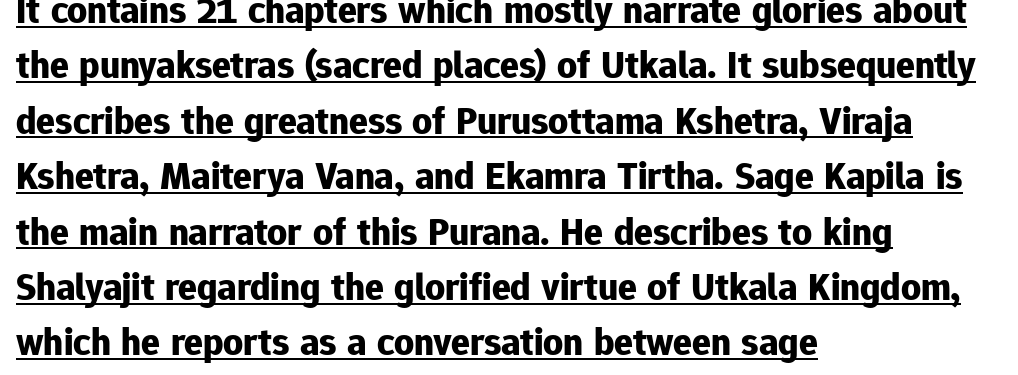
The image shows 39 px bold sans-serif type, upright; set left-aligned, normal line spacing (1.42x), normal letter spacing, underlined; low stroke contrast and a medium x-height.
